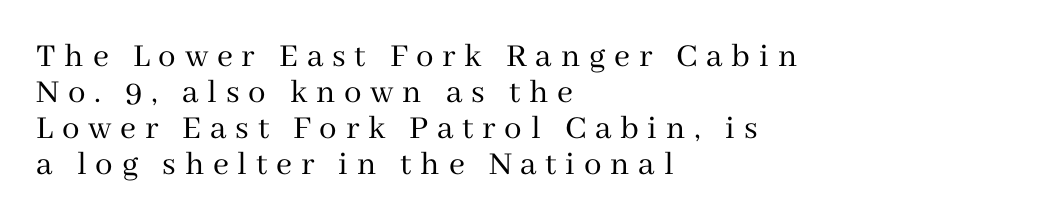
A roman cut, with each character standing at attention. These lines are composed in type with serifs. There is plenty of visible air inserted between adjacent glyphs. Compared with typical paragraphs, the rows here are closer together.
